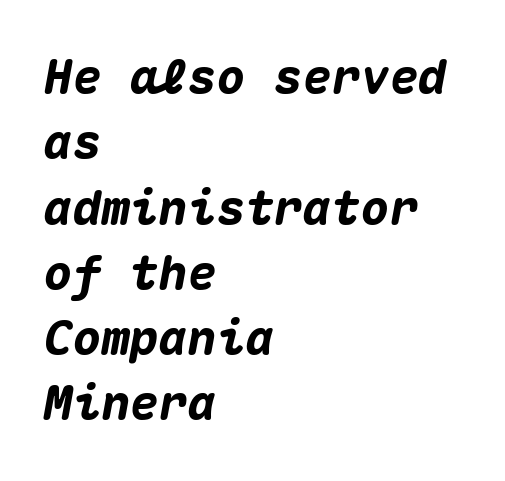
Q: Is the text bold? A: Yes.
Q: Is the text italic (slanted)? A: Yes, it leans right by about 10 degrees.
Q: Is the text underlined? A: No.
Q: How is the paragraph aligned? A: Left-aligned.
Q: Is the spacing between letters normal or unusually wide? A: Normal.
Q: Is the spacing between lines tight, normal or loose? A: Normal.
Q: Width (condensed, normal, or wide)? A: Normal.
Q: Stroke contrast? A: Medium.
Q: x-height? A: Medium.
Q: Monospaced? A: Yes.
